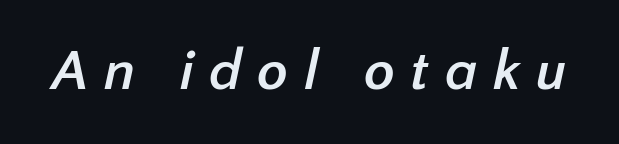
The type family on display is of the sans-serif kind. How are the letters spaced? Widely, with obvious added tracking. The baseline area is clear. Do the characters align in a grid? No, the font is proportional. A dark, heavy texture on the line: the type is bold.
